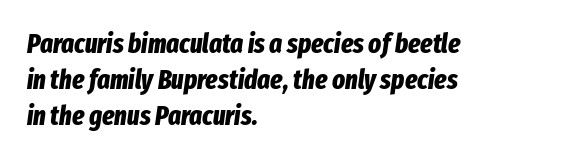
Q: Is the text bold? A: Yes.
Q: Is the text italic (slanted)? A: Yes, it leans right by about 8 degrees.
Q: Is the text underlined? A: No.
Q: How is the paragraph aligned? A: Left-aligned.
Q: Is the spacing between letters normal or unusually wide? A: Normal.
Q: Is the spacing between lines tight, normal or loose? A: Normal.
